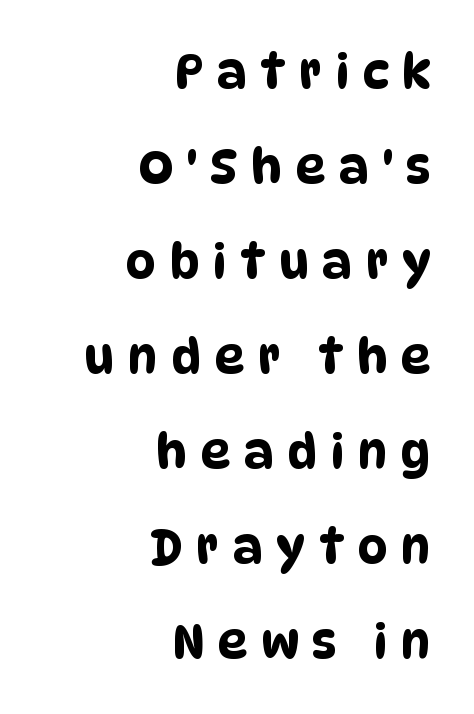
Each line ends at the same right margin while the left side varies. A typesetter would call this proportional, since set widths differ per character. Each new line begins a long way beneath the previous one. Tracking value appears strongly positive — letters spread wide. Examine the stroke ends and you'll find no serifs. Descenders are the only things crossing below the line.
